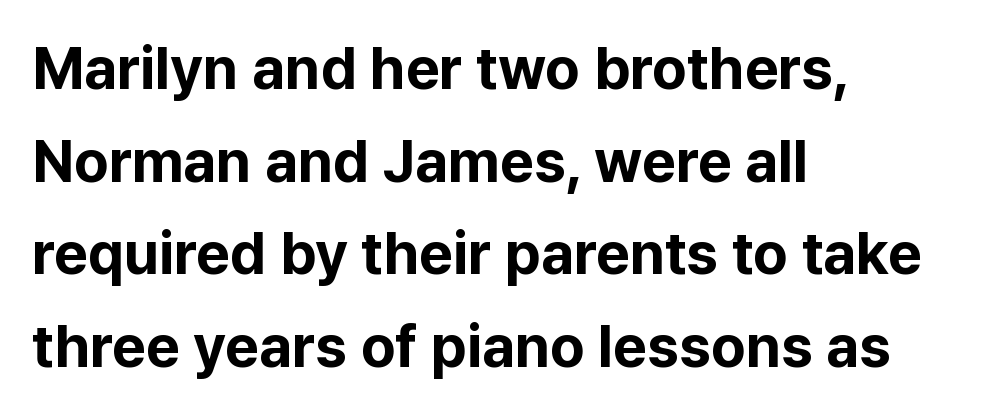
The image shows 59 px bold sans-serif type, upright; set left-aligned, normal line spacing (1.57x), normal letter spacing, not underlined; low stroke contrast and a medium x-height.
